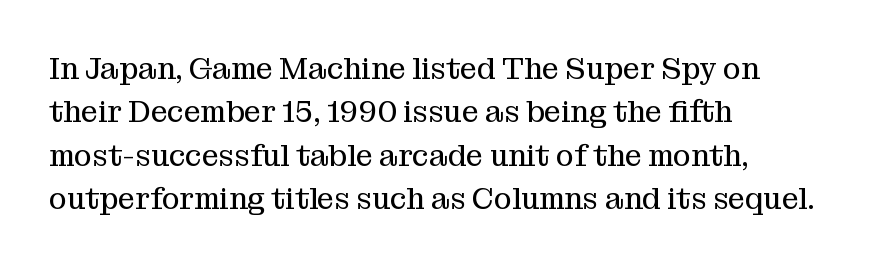
The ragged edge is on the right, which tells us the setting is flush left. The line-height multiplier appears to be the usual default. Looks like regular typesetting: each glyph gets only the width it needs. Does extra space separate the letters? No, they use regular spacing. This is not heavy type; no bold has been used. The specimen omits any rule beneath the text block's lines.
